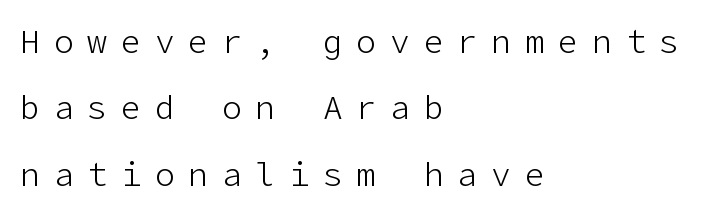
{"serif": "no", "italic": "no", "bold": "no", "weight": "light", "width": "normal", "stroke_contrast": "low", "x_height": "medium", "underline": "no", "align": "left", "line_spacing": "loose", "line_spacing_ratio": 2.01, "letter_spacing": "wide", "letter_spacing_em": 0.42, "glyph_px": 33}
